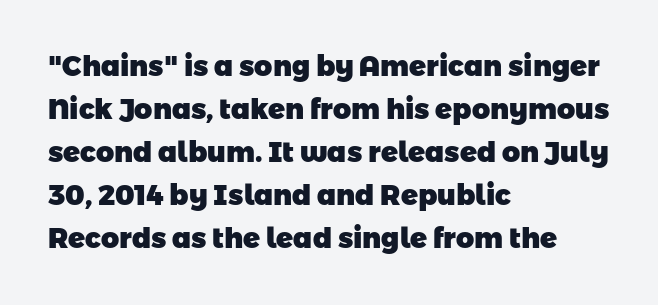
Q: Is the text bold? A: Yes.
Q: Is the typeface a serif or a sans-serif typeface? A: Sans-serif.
Q: Is the text underlined? A: No.
Q: How is the paragraph aligned? A: Left-aligned.
Q: Is the spacing between letters normal or unusually wide? A: Normal.
Q: Is the spacing between lines tight, normal or loose? A: Normal.
Q: Width (condensed, normal, or wide)? A: Normal.
Q: Stroke contrast? A: Low.
Q: x-height? A: Medium.
Q: Monospaced? A: No.
